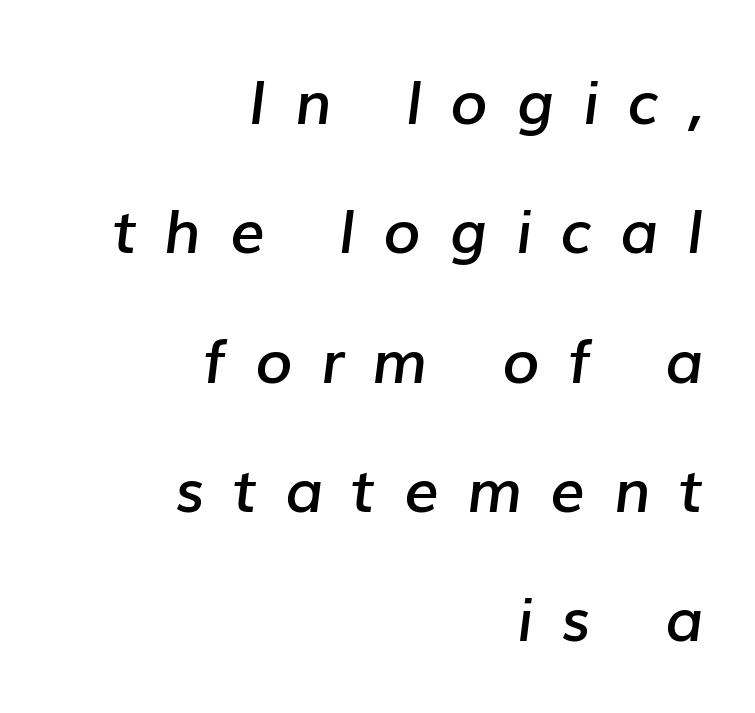
In terms of posture, this sample is oblique. Is this a fixed-width face? No — the glyphs have proportional, varying widths. The passage is arranged like a letterhead date or caption credit — flush right. Set as a demibold, roughly 600 on the weight scale. Airy leading. Clear beneath every line of the passage.
